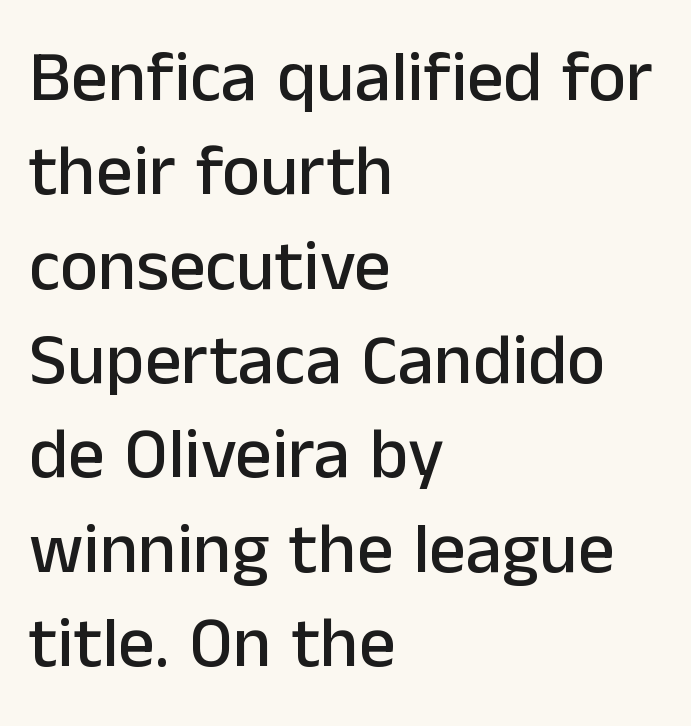
The image shows 72 px sans-serif type, upright; set left-aligned, normal line spacing (1.31x), normal letter spacing, not underlined; low stroke contrast and a medium x-height.
